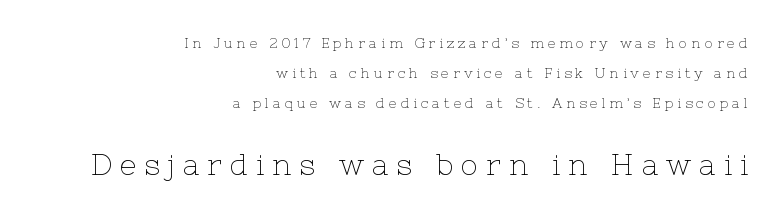
Ascenders rise straight up at ninety degrees. Scale increases going downward across the two blocks. Glyph-to-glyph distance is far greater than everyday printed text. Each letter's strokes conclude with small projecting serifs.
